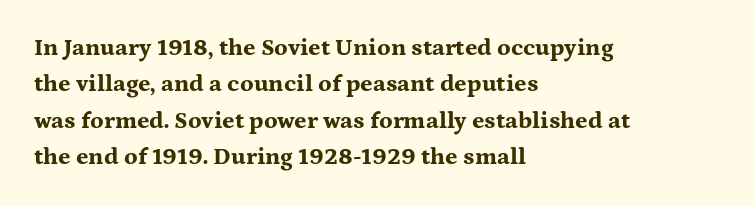
The image shows 24 px bold type, upright; set left-aligned, normal line spacing (1.52x), normal letter spacing, not underlined.
